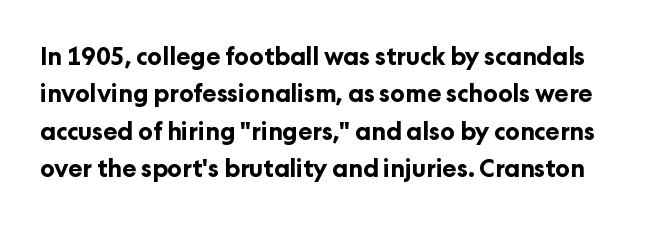
Here the glyphs are tracked normally, forming tight word shapes. Each row of text sits above clean, open space. The lettering stays uniformly vertical, giving the passage a roman look. Horizontal bands of white between lines are of average thickness.
